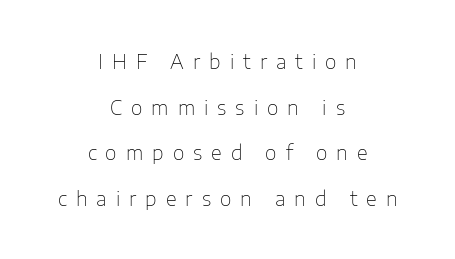
Q: Is the text bold? A: No.
Q: Is the text italic (slanted)? A: No, it is upright.
Q: Is the text underlined? A: No.
Q: How is the paragraph aligned? A: Centered.
Q: Is the spacing between letters normal or unusually wide? A: Unusually wide.
Q: Is the spacing between lines tight, normal or loose? A: Loose.
